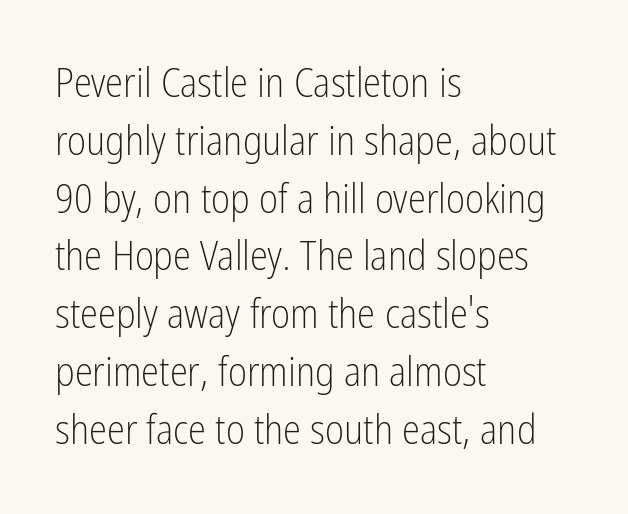
Nothing unusual about the tracking: characters are spaced as the font intends. Where is the straight margin? On the left. The letters stand upright; this is a roman face. Is the stroke heavy? The answer is a plain regular-or-lighter.
